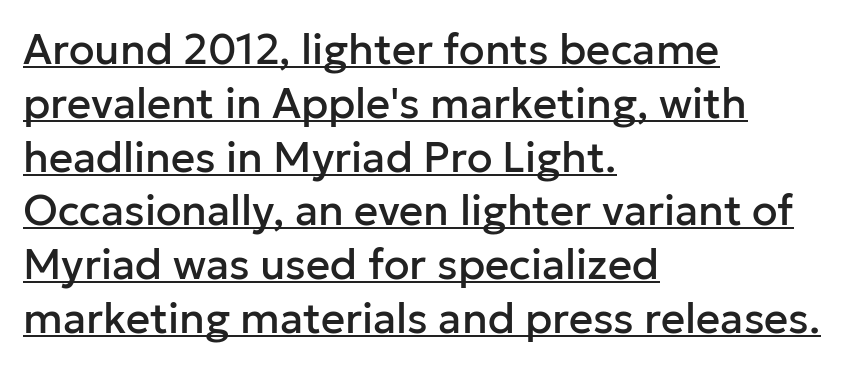
Q: Is the text italic (slanted)? A: No, it is upright.
Q: Is the typeface a serif or a sans-serif typeface? A: Sans-serif.
Q: Is the text underlined? A: Yes.
Q: How is the paragraph aligned? A: Left-aligned.
Q: Is the spacing between letters normal or unusually wide? A: Normal.
Q: Is the spacing between lines tight, normal or loose? A: Normal.
Q: Width (condensed, normal, or wide)? A: Normal.
Q: Stroke contrast? A: Low.
Q: x-height? A: Medium.
Q: Monospaced? A: No.
